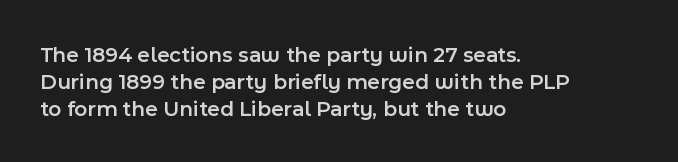
Q: Is the text bold? A: Semi-bold.
Q: Is the text italic (slanted)? A: No, it is upright.
Q: Is the text underlined? A: No.
Q: How is the paragraph aligned? A: Left-aligned.
Q: Is the spacing between letters normal or unusually wide? A: Normal.
